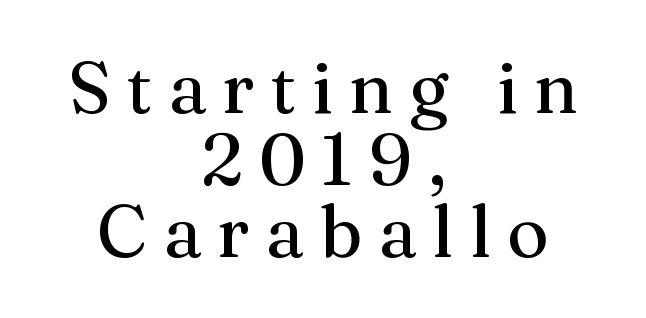
The weight would be labelled regular, book, light, or lighter still. These lines are rendered in a variable-pitch font. Unmarked baselines from the first word to the last. The text was rendered using a seriffed face with decorative stroke endings.
